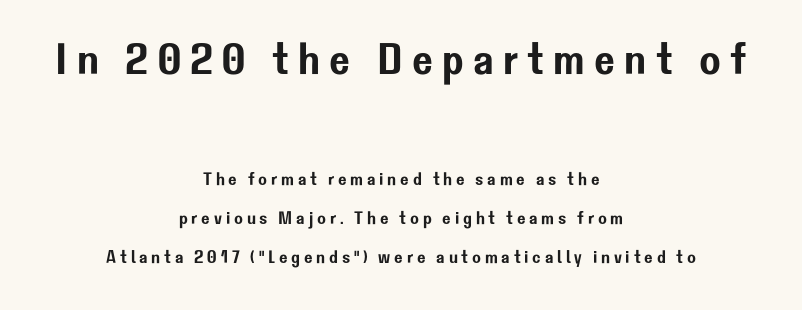
The image shows 44 px sans-serif type, upright; set centered, loose line spacing (2.16x), unusually wide letter spacing (+0.21 em), not underlined; the first (top) block is 2.44x larger; low stroke contrast and a medium x-height.
